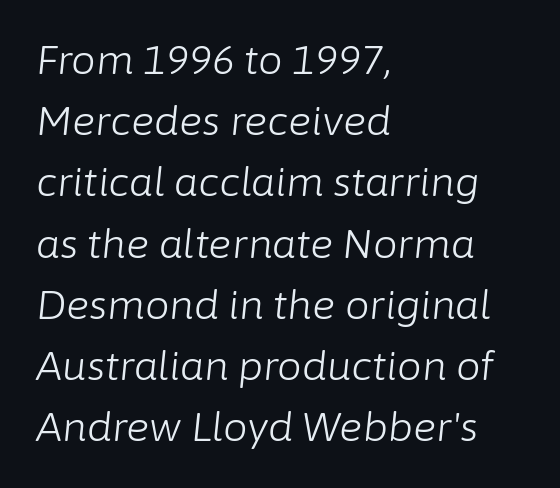
Q: Is the text bold? A: No.
Q: Is the text italic (slanted)? A: Yes, it leans right by about 6 degrees.
Q: Is the text underlined? A: No.
Q: How is the paragraph aligned? A: Left-aligned.
Q: Is the spacing between letters normal or unusually wide? A: Normal.
Q: Is the spacing between lines tight, normal or loose? A: Normal.
Q: Width (condensed, normal, or wide)? A: Normal.
Q: Stroke contrast? A: Low.
Q: x-height? A: Medium.
Q: Monospaced? A: No.
